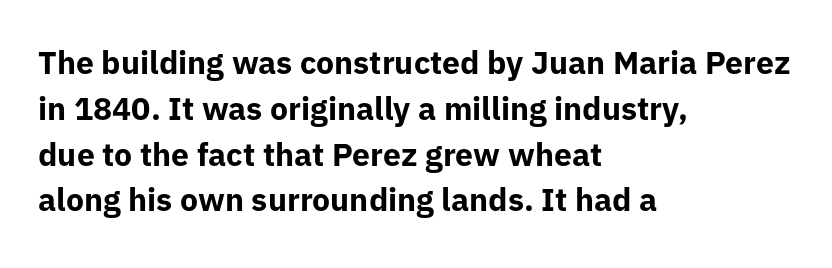
The image shows 32 px bold sans-serif type, upright; set left-aligned, normal line spacing (1.43x), normal letter spacing, not underlined; low stroke contrast and a medium x-height.
